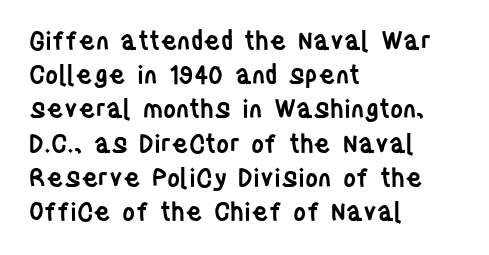
Compared with typical body copy, the letter spacing here is the same. Words float on clear page, feet unadorned. This is the regular roman posture of the typeface. The strokes are fattened partway — semibold, not bold.
